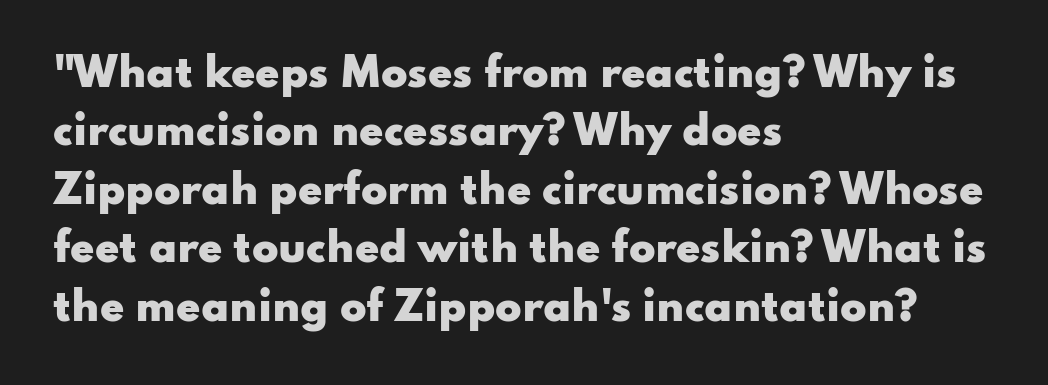
{"serif": "no", "italic": "no", "bold": "yes", "weight": "heavy", "width": "wide", "stroke_contrast": "low", "x_height": "small", "monospaced": "no", "underline": "no", "align": "left", "line_spacing": "normal", "line_spacing_ratio": 1.5, "letter_spacing": "normal", "letter_spacing_em": 0.0, "glyph_px": 39}
